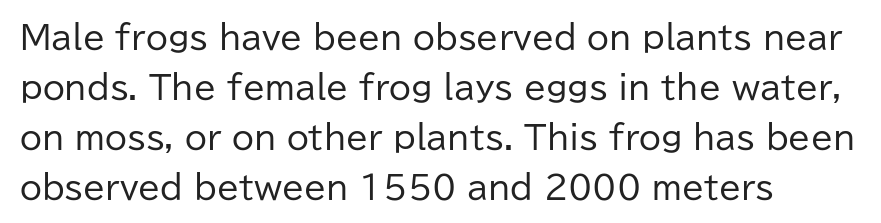
The image shows 32 px regular-weight sans-serif type, upright; set left-aligned, normal line spacing (1.56x), normal letter spacing, not underlined; low stroke contrast and a medium x-height.
